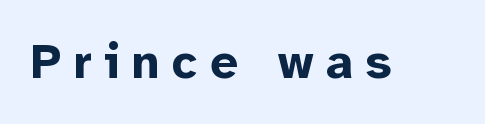
Between one letter and the next there's a generous, obvious gap. A roman cut, with each character standing at attention. The rendering shows plain stroke endings on the letterforms — a sans-serif design. The rendering uses natural spacing where letterforms have individual widths.
